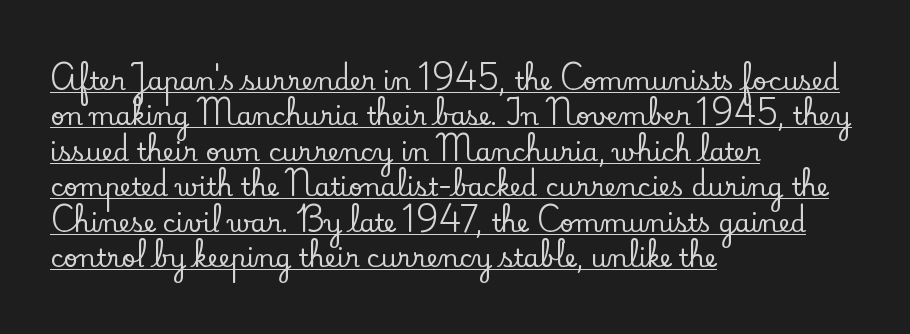
Q: Is the text italic (slanted)? A: No, it is upright.
Q: Is the text underlined? A: Yes.
Q: How is the paragraph aligned? A: Left-aligned.
Q: Is the spacing between letters normal or unusually wide? A: Normal.
Q: Is the spacing between lines tight, normal or loose? A: Normal.
